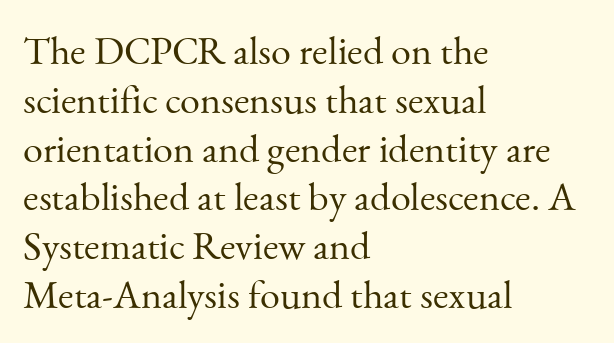
Q: Is the text bold? A: No.
Q: Is the text italic (slanted)? A: No, it is upright.
Q: Is the typeface a serif or a sans-serif typeface? A: Serif.
Q: Is the text underlined? A: No.
Q: How is the paragraph aligned? A: Left-aligned.
Q: Is the spacing between letters normal or unusually wide? A: Normal.
Q: Width (condensed, normal, or wide)? A: Normal.
Q: Stroke contrast? A: Medium.
Q: x-height? A: Small.
Q: Monospaced? A: No.
